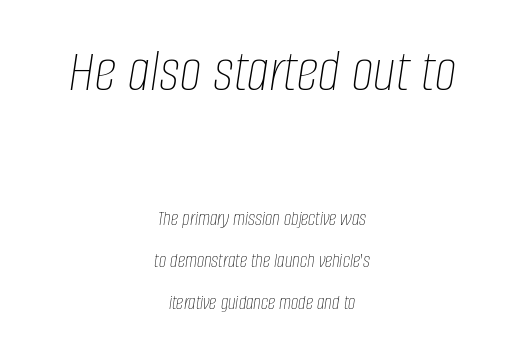
{"italic": "yes", "lean": "right", "slant_degrees": 8, "bold": "no", "weight": "thin", "width": "condensed", "stroke_contrast": "low", "x_height": "large", "monospaced": "no", "underline": "no", "align": "center", "line_spacing": "loose", "line_spacing_ratio": 1.98, "letter_spacing": "normal", "letter_spacing_em": 0.0, "larger_block": "first", "size_ratio": 2.95, "glyph_px": 62}
